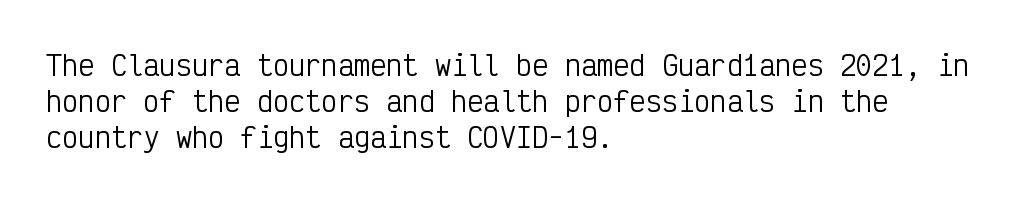
The image shows 27 px text type, upright; set left-aligned, normal line spacing (1.33x), normal letter spacing, not underlined.
